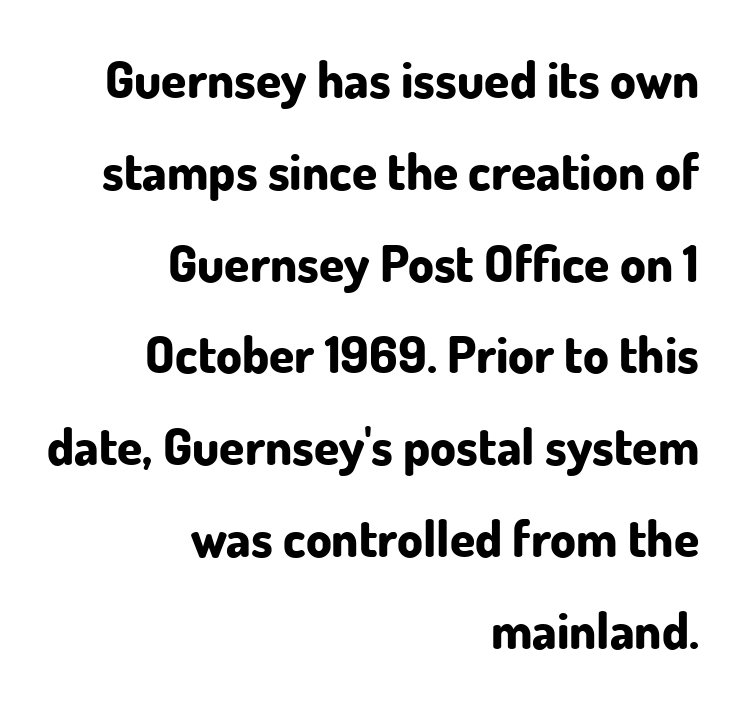
The image shows 51 px bold sans-serif type, upright; set right-aligned, line spacing 1.8x, normal letter spacing, not underlined; low stroke contrast and a small x-height.
